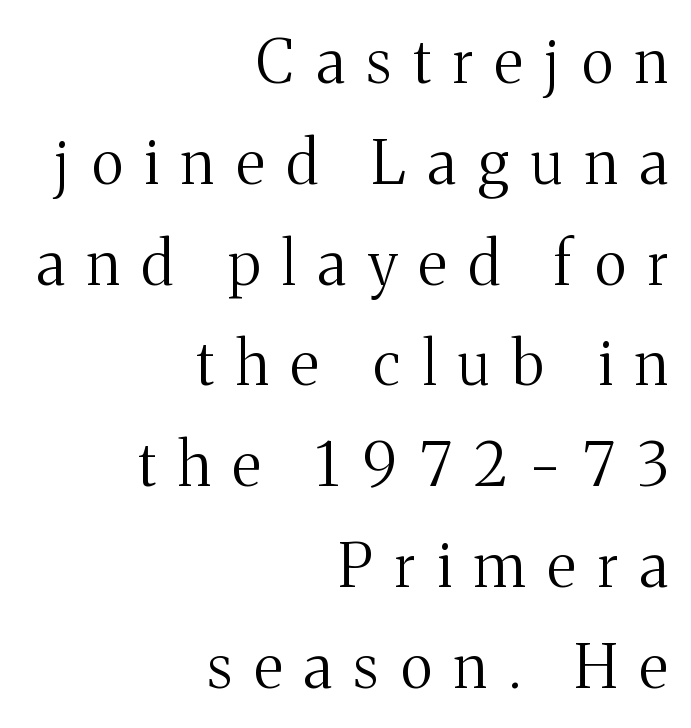
{"serif": "yes", "italic": "no", "bold": "no", "weight": "regular", "width": "normal", "stroke_contrast": "medium", "x_height": "medium", "monospaced": "no", "underline": "no", "align": "right", "line_spacing": "normal", "line_spacing_ratio": 1.68, "letter_spacing": "wide", "letter_spacing_em": 0.37, "glyph_px": 60}
